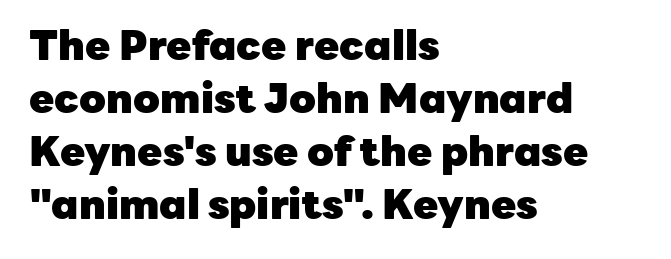
{"serif": "no", "italic": "no", "bold": "yes", "weight": "heavy", "width": "normal", "stroke_contrast": "low", "x_height": "medium", "monospaced": "no", "underline": "no", "align": "left", "line_spacing": "normal", "line_spacing_ratio": 1.29, "letter_spacing": "normal", "letter_spacing_em": 0.0, "glyph_px": 41}
